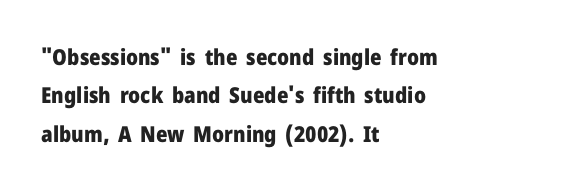
{"italic": "no", "bold": "yes", "underline": "no", "align": "left", "line_spacing_ratio": 1.75, "letter_spacing": "normal", "letter_spacing_em": 0.0, "glyph_px": 22}
